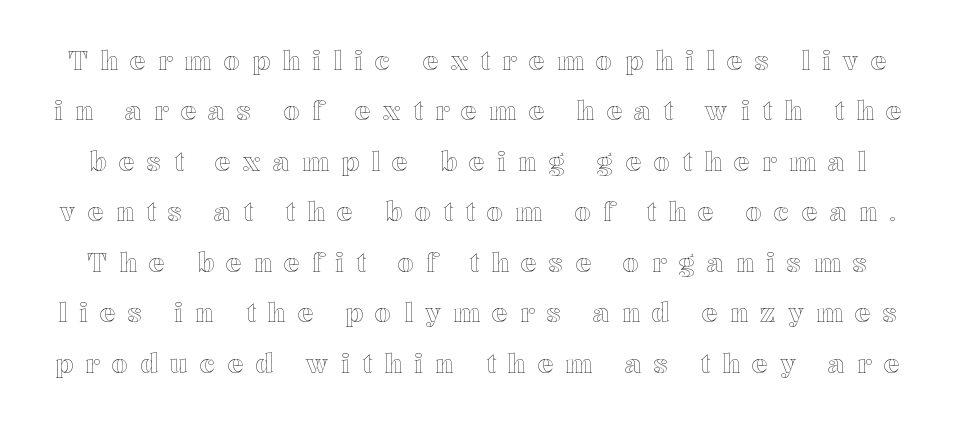
Spacing between characters has been opened up far beyond the box default. The font's upright variant was chosen for this text. The string is rendered with underlining switched off. Airy leading.
